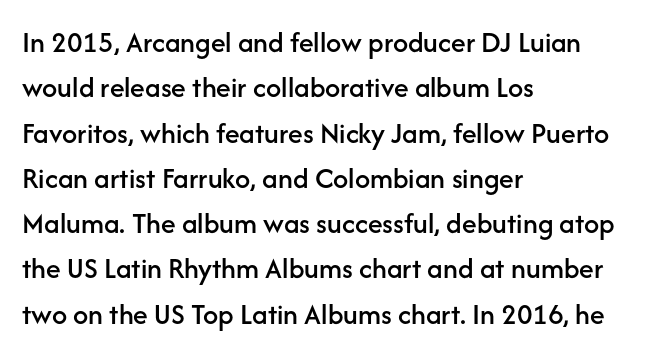
Rows of type keep a routine distance in the vertical direction. The letters stand straight up with perfectly vertical stems. The passage is arranged the way most books set body copy — flush left. A typesetter would call this proportional, since set widths differ per character. A typesetter would call this zero additional tracking.
